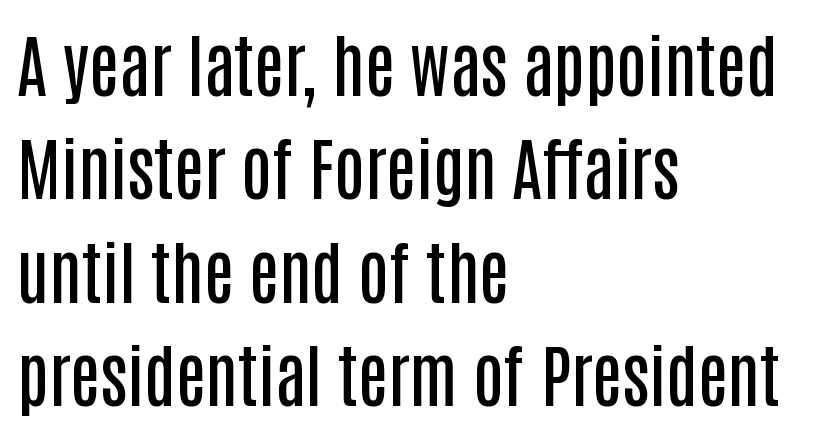
Heft: intermediate — a semibold. Regarding serifs, this sample does without them. The vertical gap from one line to the next is medium. A student would call this left alignment; a typographer would say flush left, rag right. Spacing verdict: proportional, widths tailored to each character. Nope, not italic — everything's standing straight.
